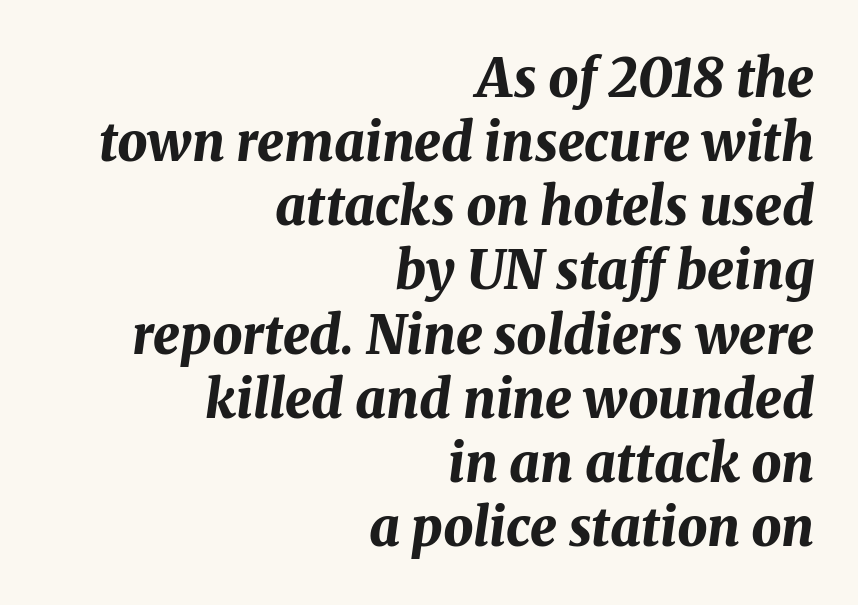
The area under the type is left untouched. Horizontally, the lines are justified to the trailing edge only. Each glyph is drawn with heavy, bold strokes. When letters slant like this, we call the style italic. Note the varied advance widths — an 'i' is clearly narrower than an 'm'.
